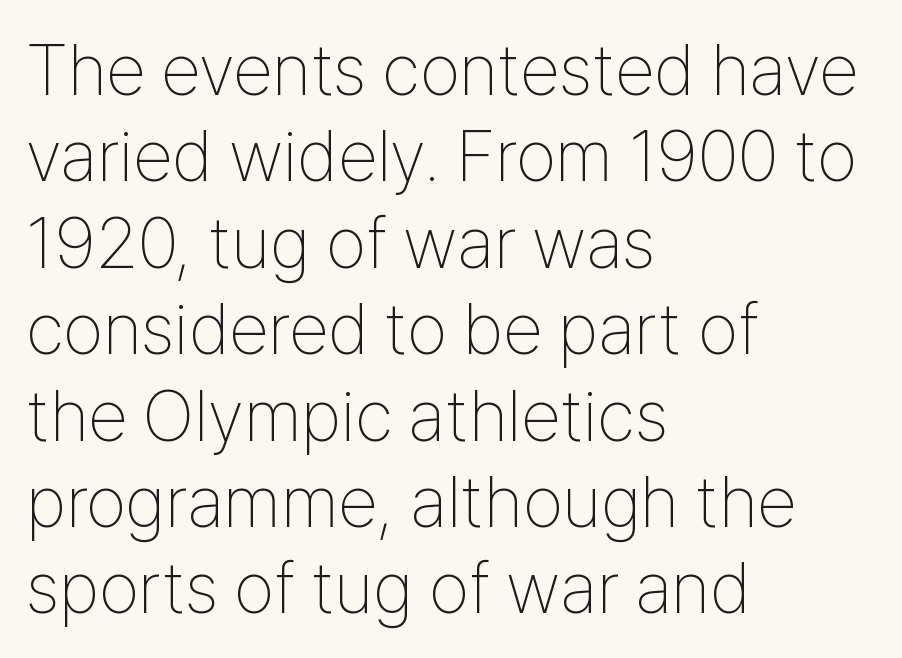
The image shows 72 px thin, condensed sans-serif type, upright; set left-aligned, line spacing 1.2x, normal letter spacing, not underlined; low stroke contrast and a medium x-height.
